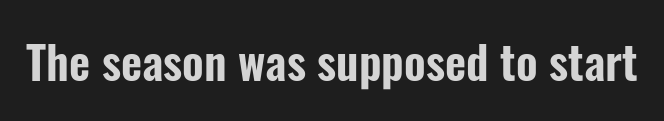
The image shows 46 px condensed sans-serif type, upright; set normal letter spacing, not underlined; low stroke contrast and a medium x-height.
